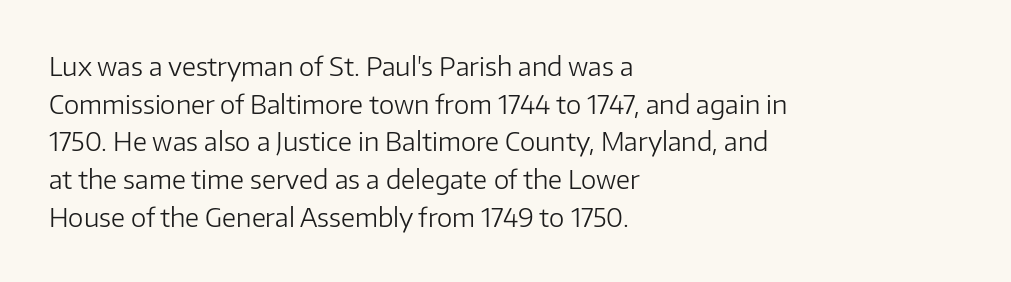
The image shows 26 px text type, upright; set left-aligned, normal line spacing (1.45x), normal letter spacing, not underlined.
